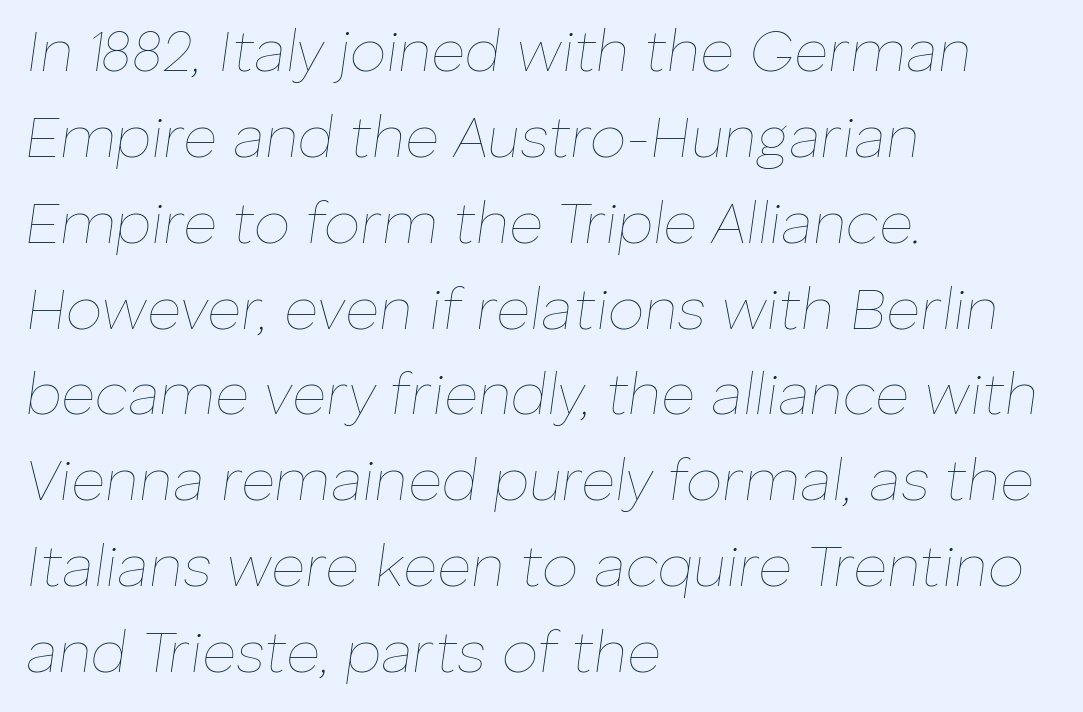
{"italic": "yes", "lean": "right", "slant_degrees": 8, "bold": "no", "weight": "thin", "width": "normal", "stroke_contrast": "low", "x_height": "medium", "monospaced": "no", "underline": "no", "align": "left", "line_spacing": "normal", "line_spacing_ratio": 1.48, "letter_spacing": "normal", "letter_spacing_em": 0.0, "glyph_px": 58}
